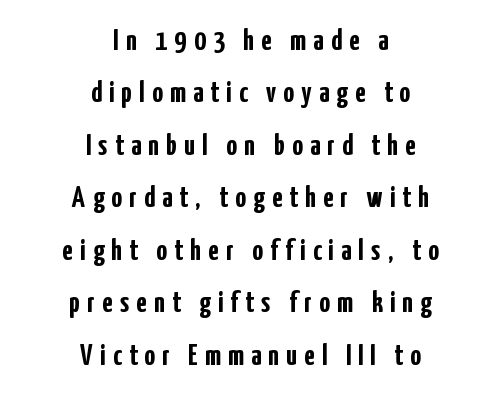
Nobody drew a line under any word here. The face used here is a sans, in the tradition of grotesques and geometrics. Summary of weight: heavy, a full bold. A student would call this center alignment; a typographer would say set centered.
